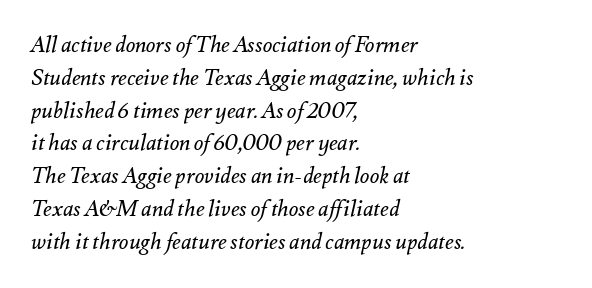
Q: Is the text bold? A: No.
Q: Is the text italic (slanted)? A: Yes, it leans right by about 12 degrees.
Q: Is the text underlined? A: No.
Q: How is the paragraph aligned? A: Left-aligned.
Q: Is the spacing between letters normal or unusually wide? A: Normal.
Q: Is the spacing between lines tight, normal or loose? A: Normal.
